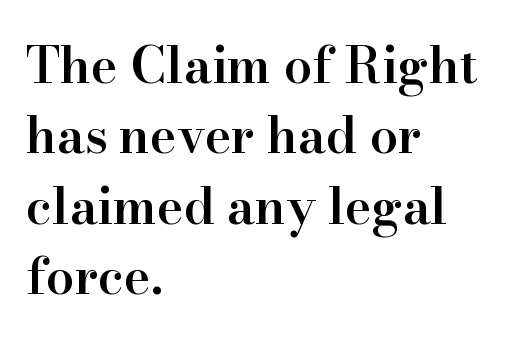
The image shows 50 px semibold serif type, upright; set left-aligned, normal line spacing (1.41x), normal letter spacing, not underlined; high stroke contrast and a small x-height.
